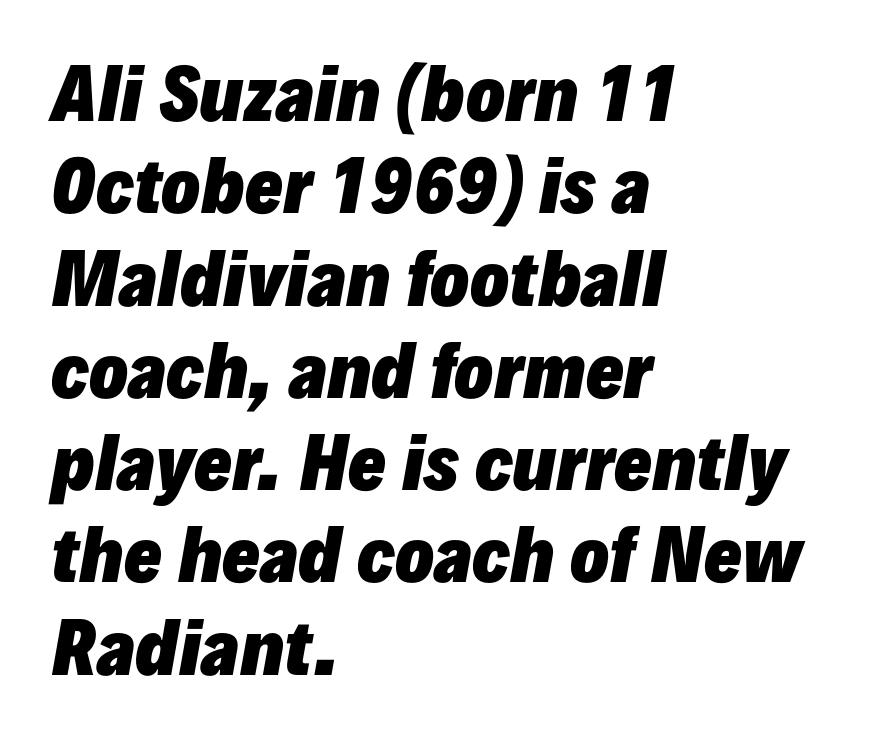
The image shows 71 px heavy type, italic (leaning right); set left-aligned, normal line spacing (1.3x), normal letter spacing, not underlined; low stroke contrast and a medium x-height.
